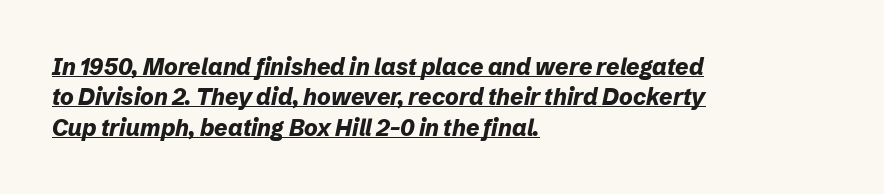
Vertically, the passage feels balanced, rows spaced as you'd expect. The face used here has the dense, thick strokes of a bold. Caption: multi-line text, flush left, ragged right. Compared with ordinary roman type, these characters are visibly tilted. Caption: standard tracking, unaltered. Decoration check: the copy is underlined.
